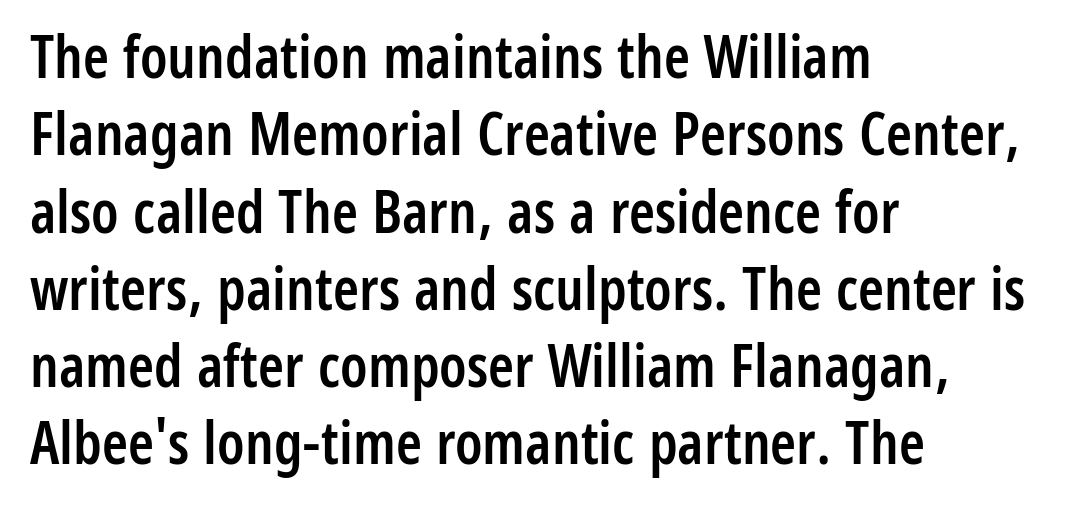
Q: Is the text bold? A: Semi-bold.
Q: Is the text italic (slanted)? A: No, it is upright.
Q: Is the typeface a serif or a sans-serif typeface? A: Sans-serif.
Q: Is the text underlined? A: No.
Q: How is the paragraph aligned? A: Left-aligned.
Q: Is the spacing between letters normal or unusually wide? A: Normal.
Q: Is the spacing between lines tight, normal or loose? A: Normal.
Q: Width (condensed, normal, or wide)? A: Condensed.
Q: Stroke contrast? A: Low.
Q: x-height? A: Medium.
Q: Monospaced? A: No.
